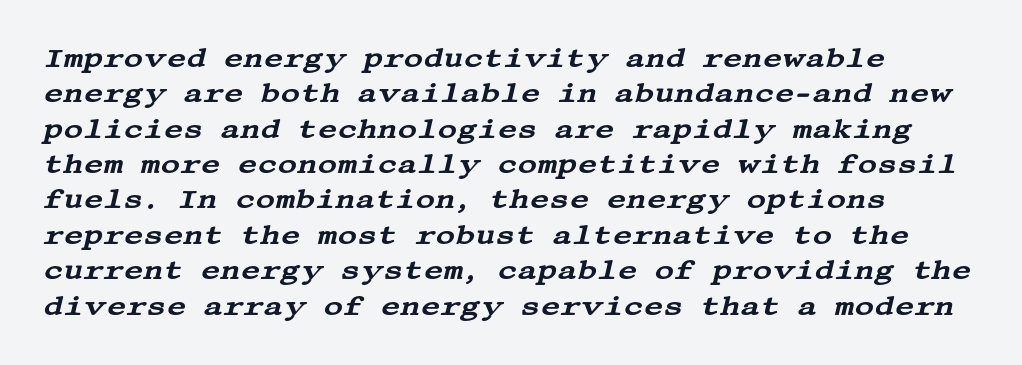
The image shows 27 px text type, italic (leaning right); set left-aligned, normal line spacing (1.31x), normal letter spacing, not underlined.
